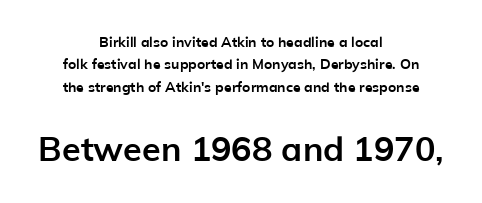
Q: Is the text bold? A: Yes.
Q: Is the text italic (slanted)? A: No, it is upright.
Q: Is the typeface a serif or a sans-serif typeface? A: Sans-serif.
Q: Is the text underlined? A: No.
Q: How is the paragraph aligned? A: Centered.
Q: Is the spacing between letters normal or unusually wide? A: Normal.
Q: Is the spacing between lines tight, normal or loose? A: Normal.
Q: Which block of text is set in a larger size, the first (top) or the second (bottom)? A: The second (bottom) one.
Q: Width (condensed, normal, or wide)? A: Normal.
Q: Stroke contrast? A: Low.
Q: x-height? A: Medium.
Q: Monospaced? A: No.
